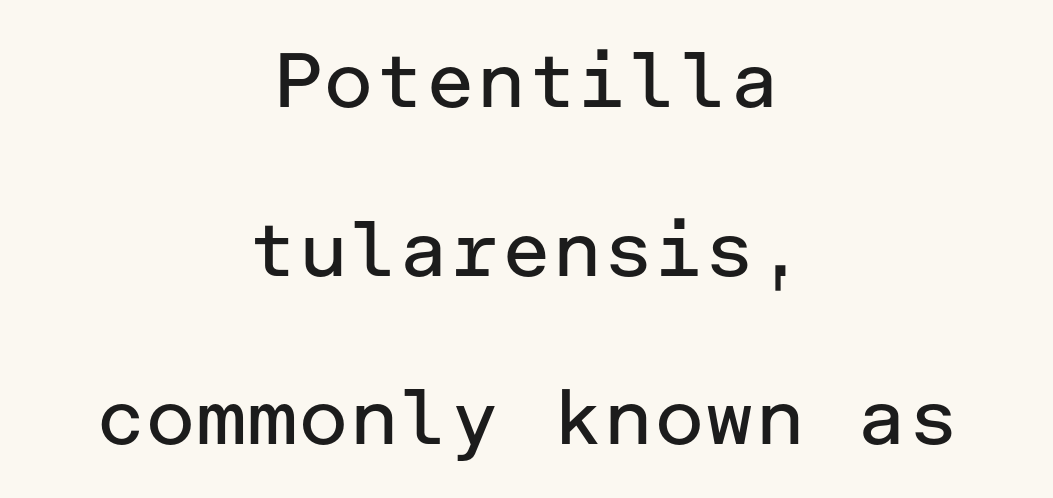
Q: Is the text bold? A: No.
Q: Is the text italic (slanted)? A: No, it is upright.
Q: Is the typeface a serif or a sans-serif typeface? A: Sans-serif.
Q: Is the text underlined? A: No.
Q: How is the paragraph aligned? A: Centered.
Q: Is the spacing between letters normal or unusually wide? A: Normal.
Q: Is the spacing between lines tight, normal or loose? A: Loose.
Q: Width (condensed, normal, or wide)? A: Normal.
Q: Stroke contrast? A: Low.
Q: x-height? A: Medium.
